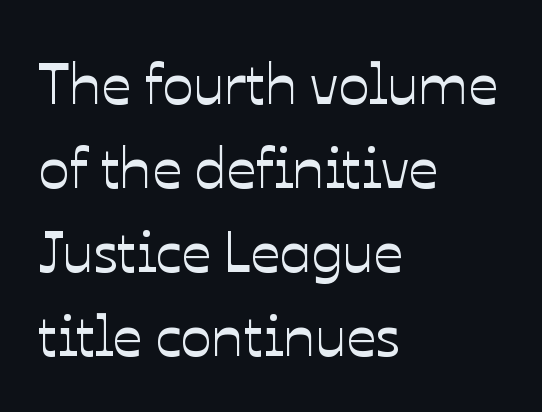
Here the glyphs are tracked normally, forming tight word shapes. Quick note: underline off. In CSS terms this would be text-align: left. A typesetter would call this proportional, since set widths differ per character. Normally led — the rows are evenly, conventionally spaced. This sample uses an upright cut, with every glyph sitting square on the baseline.
